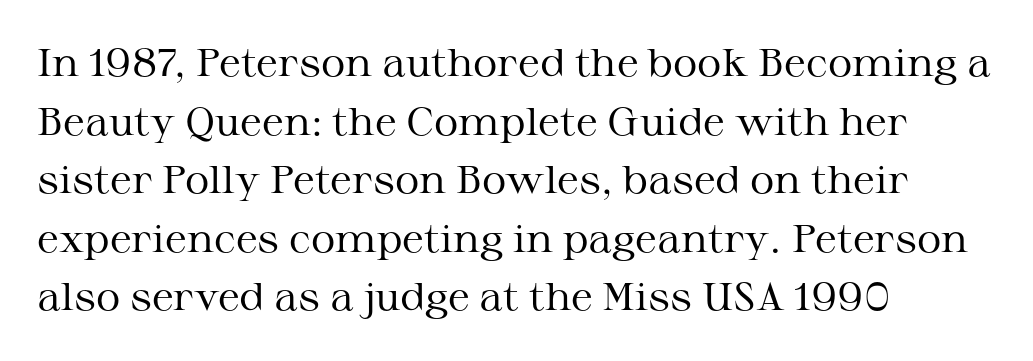
One-word summary of the alignment: left. Compared with a typical body face, this is equally light or lighter still. Designer's note — italics off, roman on. The face used here is rendered with its standard letterfit. The specimen omits any rule beneath the text block's lines. Proportional: the letters do not fall into vertical columns.
